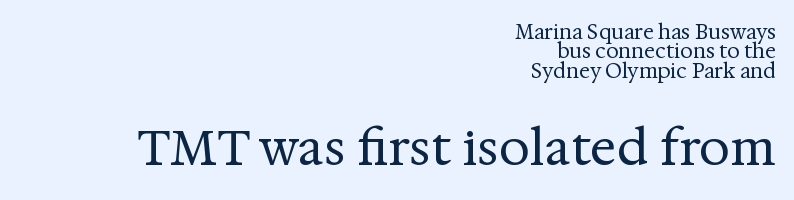
Q: Is the text bold? A: No.
Q: Is the text italic (slanted)? A: No, it is upright.
Q: Is the typeface a serif or a sans-serif typeface? A: Serif.
Q: Is the text underlined? A: No.
Q: How is the paragraph aligned? A: Right-aligned.
Q: Is the spacing between letters normal or unusually wide? A: Normal.
Q: Is the spacing between lines tight, normal or loose? A: Tight.
Q: Which block of text is set in a larger size, the first (top) or the second (bottom)? A: The second (bottom) one.
Q: Width (condensed, normal, or wide)? A: Normal.
Q: Stroke contrast? A: Medium.
Q: x-height? A: Medium.
Q: Monospaced? A: No.
